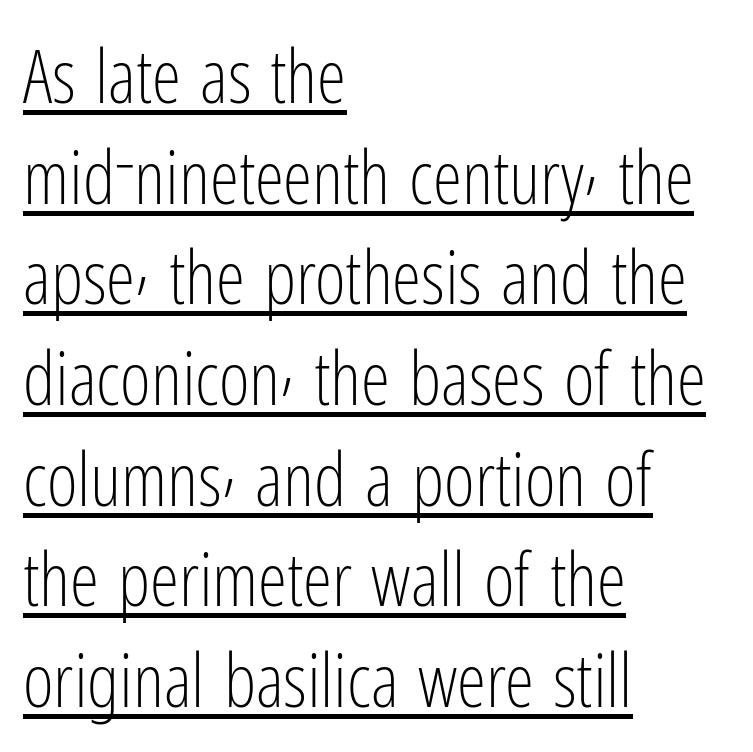
Horizontal alignment here is leftward, the default for most running prose. Font category for this specimen: sans-serif. Vertical spacing — default. Here the designer chose a conventional face with non-uniform glyph widths. Do the letters lean? They stand straight. Vertical stems look standard width or narrower in stroke.
